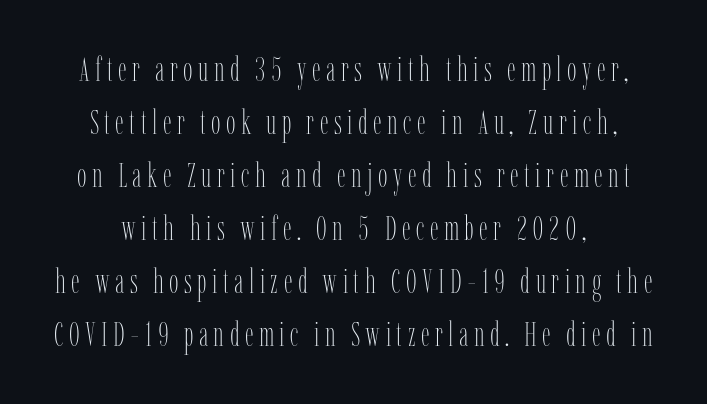
{"italic": "no", "bold": "no", "weight": "thin", "width": "condensed", "stroke_contrast": "low", "x_height": "medium", "monospaced": "no", "underline": "no", "line_spacing": "normal", "line_spacing_ratio": 1.56, "glyph_px": 34}
